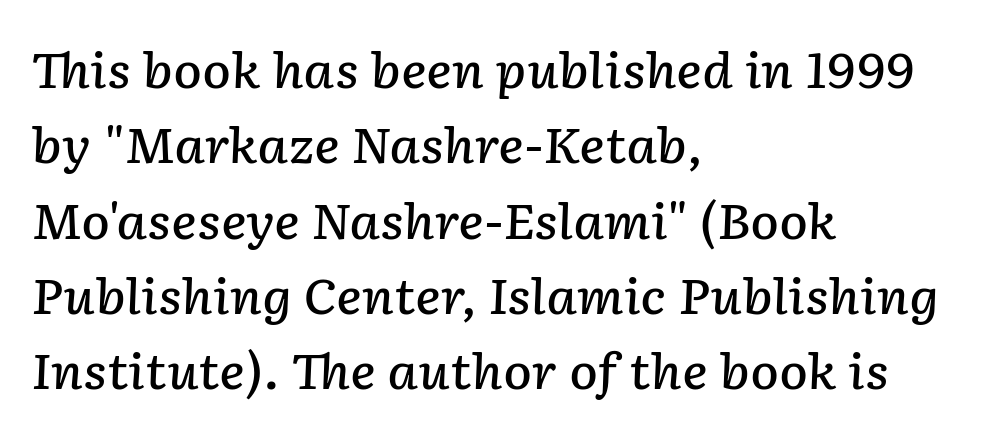
Emphasis by weight is partial: semibold. Compared with typical paragraphs, the rows here are spaced about the same. The passage shown is not underscored anywhere. These lines keep a tight, regular rhythm from letter to letter.
